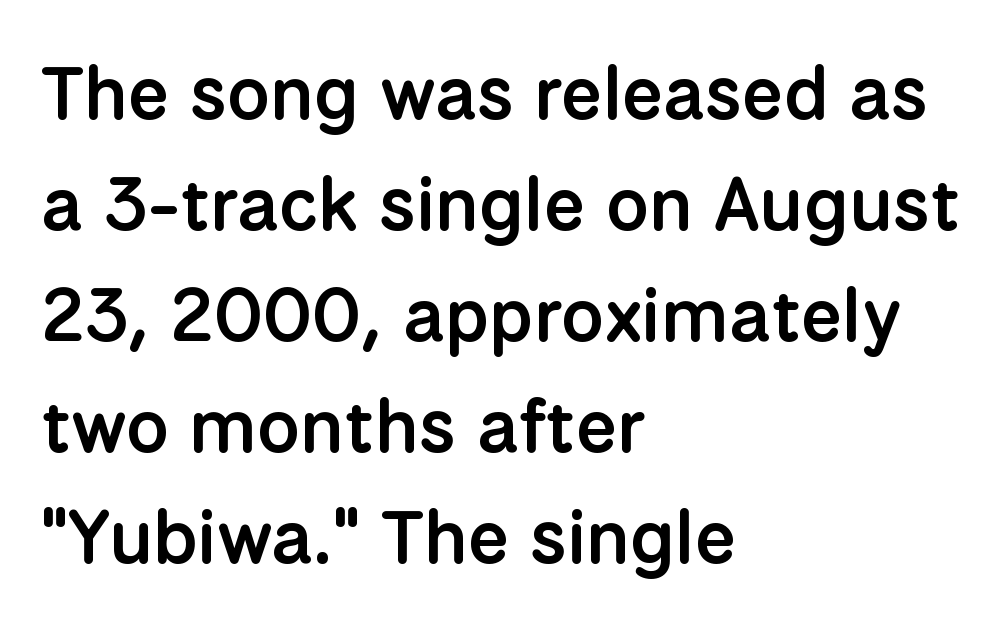
A typesetter would call this proportional, since set widths differ per character. Stems and bowls a touch heavier than normal — semibold. Are there feet on the stems? There aren't — it's a sans. Style check: upright.
